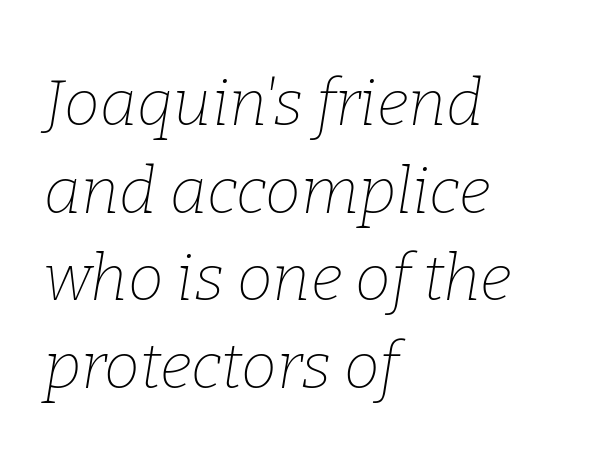
The image shows 64 px thin serif type, italic (leaning right); set left-aligned, normal line spacing (1.37x), normal letter spacing, not underlined; low stroke contrast and a medium x-height.
